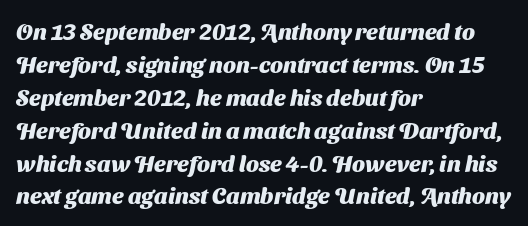
Q: Is the text bold? A: Yes.
Q: Is the text underlined? A: No.
Q: How is the paragraph aligned? A: Left-aligned.
Q: Is the spacing between letters normal or unusually wide? A: Normal.
Q: Is the spacing between lines tight, normal or loose? A: Normal.
